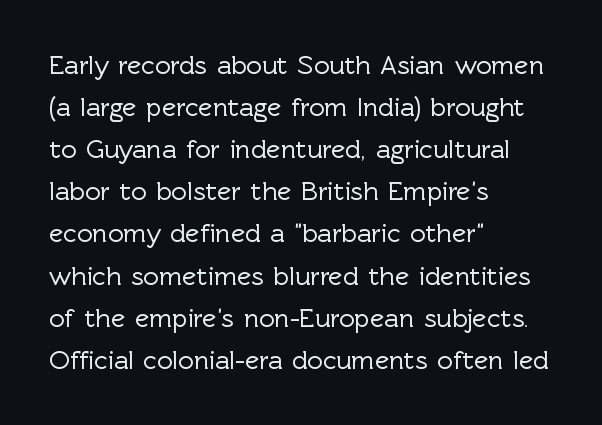
{"italic": "no", "underline": "no", "align": "left", "line_spacing": "normal", "line_spacing_ratio": 1.56, "letter_spacing": "normal", "letter_spacing_em": 0.0, "glyph_px": 27}
